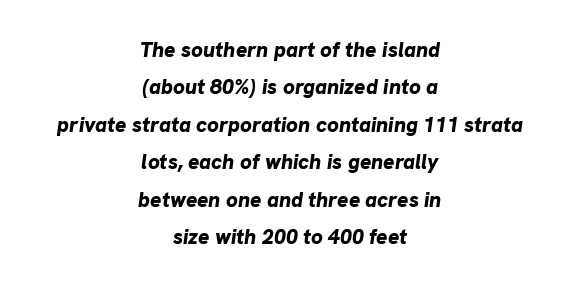
{"italic": "yes", "lean": "right", "slant_degrees": 8, "bold": "yes", "underline": "no", "align": "center", "line_spacing_ratio": 1.78, "letter_spacing": "normal", "letter_spacing_em": 0.0, "glyph_px": 21}
